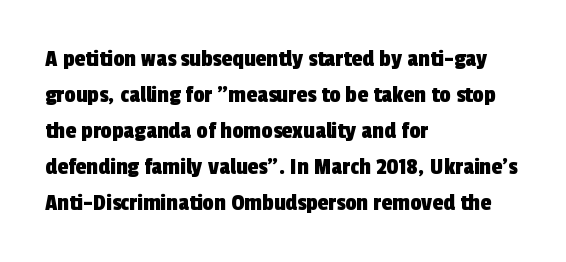
Q: Is the text underlined? A: No.
Q: How is the paragraph aligned? A: Left-aligned.
Q: Is the spacing between letters normal or unusually wide? A: Normal.
Q: Is the spacing between lines tight, normal or loose? A: Normal.
